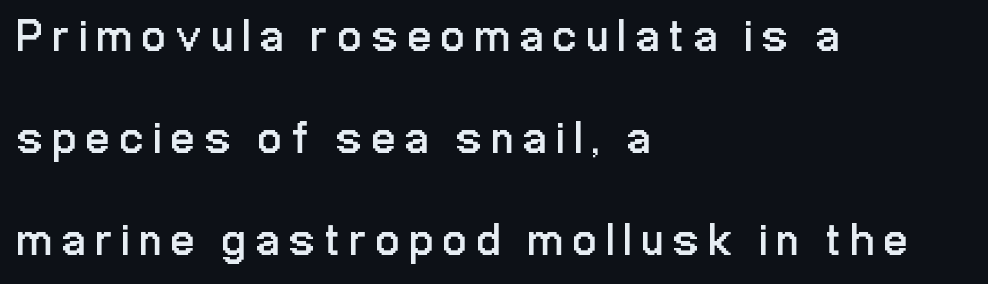
The glyphs are unaccompanied by any horizontal stroke below them. Varying glyph widths throughout — classic text-font behaviour. Compared with a typical body face, this is equally light or lighter still. Letter spacing: wide. Notice the wide empty band between every row — that's loose leading.
